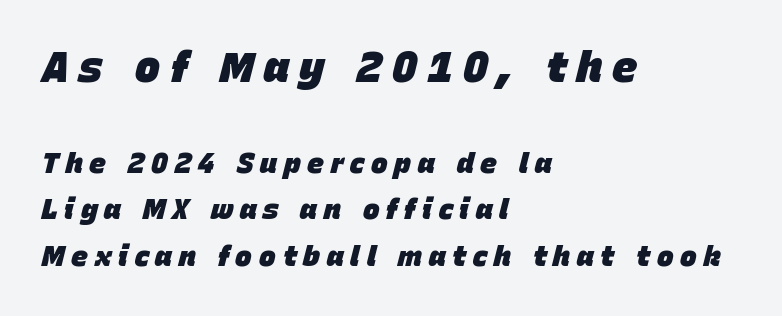
The image shows 42 px heavy type, italic (leaning right); set left-aligned, normal line spacing (1.67x), unusually wide letter spacing (+0.24 em), not underlined; the first (top) block is 1.5x larger; low stroke contrast and a large x-height.
